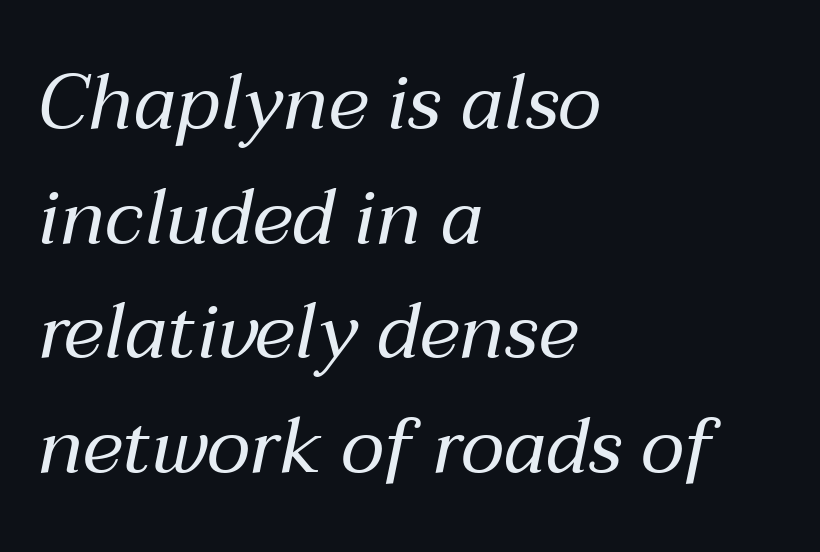
Q: Is the text bold? A: No.
Q: Is the text italic (slanted)? A: Yes, it leans right by about 12 degrees.
Q: Is the text underlined? A: No.
Q: How is the paragraph aligned? A: Left-aligned.
Q: Is the spacing between letters normal or unusually wide? A: Normal.
Q: Is the spacing between lines tight, normal or loose? A: Normal.
Q: Width (condensed, normal, or wide)? A: Normal.
Q: Stroke contrast? A: Medium.
Q: x-height? A: Medium.
Q: Monospaced? A: No.
